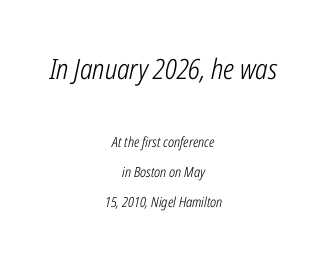
Q: Is the text bold? A: No.
Q: Is the text italic (slanted)? A: Yes, it leans right by about 12 degrees.
Q: Is the text underlined? A: No.
Q: How is the paragraph aligned? A: Centered.
Q: Is the spacing between letters normal or unusually wide? A: Normal.
Q: Is the spacing between lines tight, normal or loose? A: Loose.
Q: Which block of text is set in a larger size, the first (top) or the second (bottom)? A: The first (top) one.
Q: Width (condensed, normal, or wide)? A: Condensed.
Q: Stroke contrast? A: Low.
Q: x-height? A: Medium.
Q: Monospaced? A: No.
